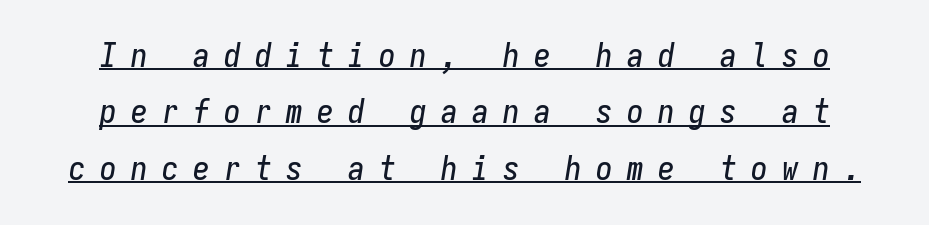
{"italic": "yes", "lean": "right", "slant_degrees": 9, "width": "condensed", "stroke_contrast": "low", "x_height": "medium", "monospaced": "yes", "underline": "yes", "align": "center", "line_spacing_ratio": 1.71, "letter_spacing": "wide", "letter_spacing_em": 0.44, "glyph_px": 33}
